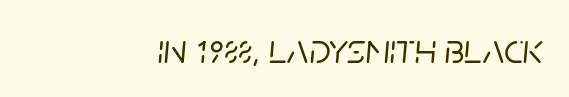
Default kerning and tracking; the words read as compact shapes. Which margin do the lines hug? The right one — the left edge is uneven. This is oblique type, the kind used for emphasis or titles. The strip under each line holds only bare page. Character widths vary here, with narrow letters taking less room than wide ones.
